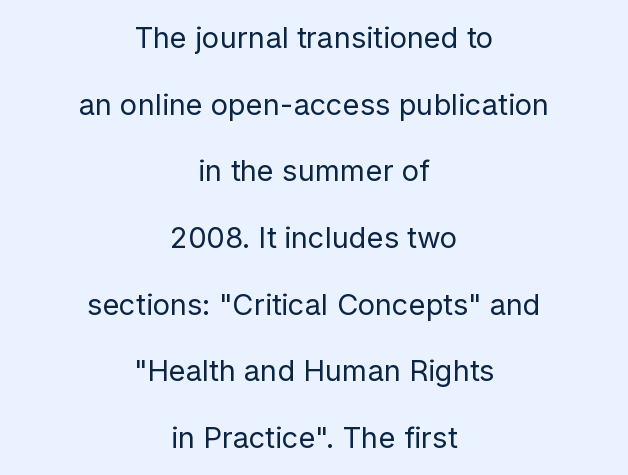
Regarding serifs, this sample does without them. Compared with typical body copy, the letter spacing here is the same. Which margin do the lines hug? Neither — every line sits in the middle. The glyphs are unaccompanied by any horizontal stroke below them. A light-to-regular cut is what we see here.
